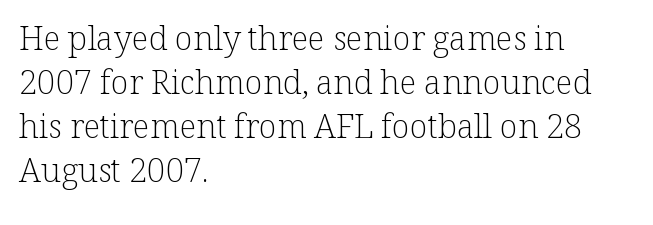
Inter-character spacing is left at the font's built-in metrics. Characters remain perfectly vertical along every line. Visually the block forms a straight wall on the left and a jagged coastline on the right. Bare-footed words on every line.
